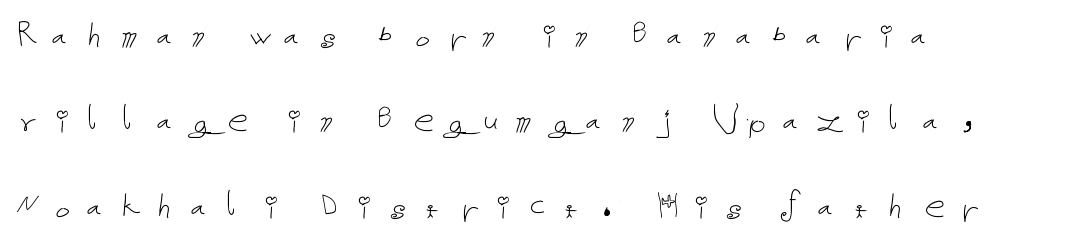
Q: Is the text bold? A: No.
Q: Is the text italic (slanted)? A: No, it is upright.
Q: Is the text underlined? A: No.
Q: How is the paragraph aligned? A: Left-aligned.
Q: Is the spacing between letters normal or unusually wide? A: Unusually wide.
Q: Is the spacing between lines tight, normal or loose? A: Loose.
Q: Width (condensed, normal, or wide)? A: Normal.
Q: Stroke contrast? A: Low.
Q: x-height? A: Medium.
